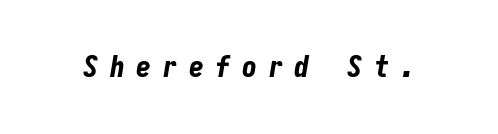
{"italic": "yes", "lean": "right", "slant_degrees": 9, "bold": "yes", "weight": "bold", "width": "condensed", "stroke_contrast": "low", "x_height": "medium", "monospaced": "yes", "underline": "no", "letter_spacing": "wide", "letter_spacing_em": 0.38, "glyph_px": 30}
